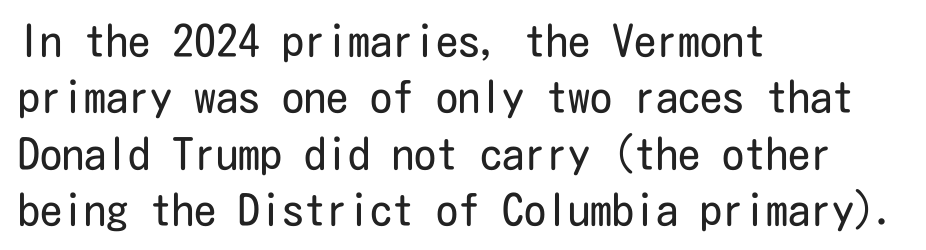
Q: Is the text bold? A: No.
Q: Is the text italic (slanted)? A: No, it is upright.
Q: Is the typeface a serif or a sans-serif typeface? A: Sans-serif.
Q: Is the text underlined? A: No.
Q: How is the paragraph aligned? A: Left-aligned.
Q: Is the spacing between letters normal or unusually wide? A: Normal.
Q: Is the spacing between lines tight, normal or loose? A: Normal.
Q: Width (condensed, normal, or wide)? A: Condensed.
Q: Stroke contrast? A: Low.
Q: x-height? A: Medium.
